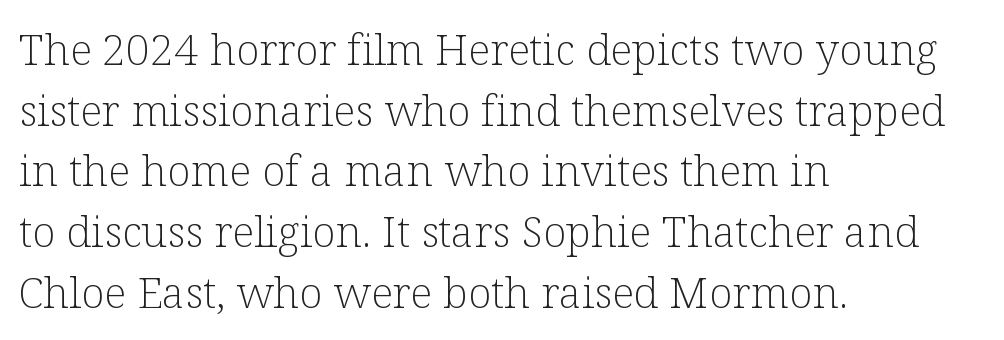
{"serif": "yes", "italic": "no", "bold": "no", "weight": "light", "width": "normal", "stroke_contrast": "low", "x_height": "medium", "monospaced": "no", "underline": "no", "align": "left", "line_spacing": "normal", "line_spacing_ratio": 1.41, "letter_spacing": "normal", "letter_spacing_em": 0.0, "glyph_px": 43}
